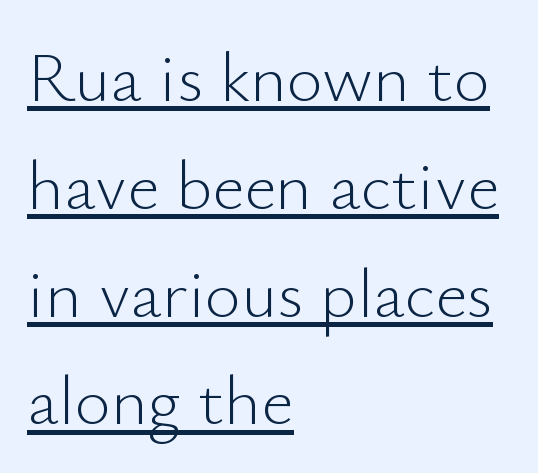
{"serif": "no", "italic": "no", "bold": "no", "weight": "light", "width": "normal", "stroke_contrast": "low", "x_height": "small", "monospaced": "no", "underline": "yes", "align": "left", "line_spacing": "normal", "line_spacing_ratio": 1.54, "letter_spacing": "normal", "letter_spacing_em": 0.0, "glyph_px": 70}
